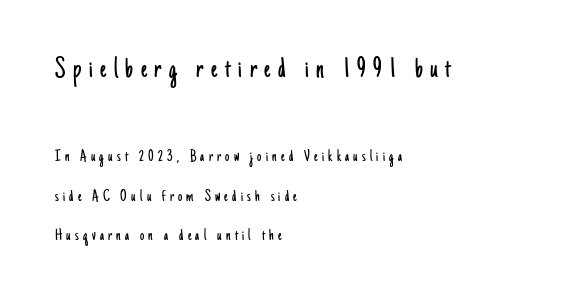
A bare baseline throughout the passage. The paragraph shown leans on its left margin. The letterforms sit at book weight or below. Quick note: interline space is abundant. This is the regular roman posture of the typeface. Each letter keeps its own natural width here, so spacing adapts to shape.
